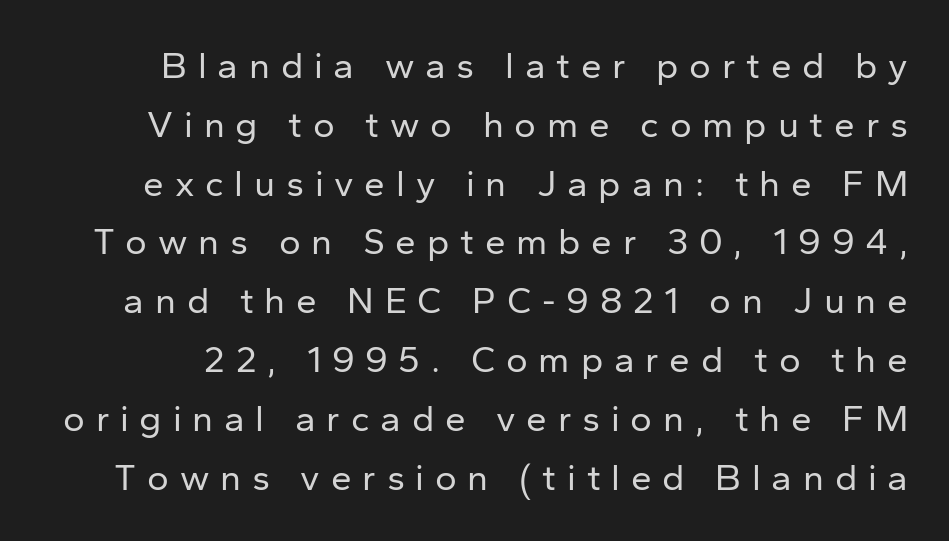
This rendering features lettering with no underline. The letters advance in unequal steps, a hallmark of proportional type. The characters are drawn with everyday or finer stroke widths. Normally led — the rows are evenly, conventionally spaced. Short note: letters widely spaced. The font's upright variant was chosen for this text.
